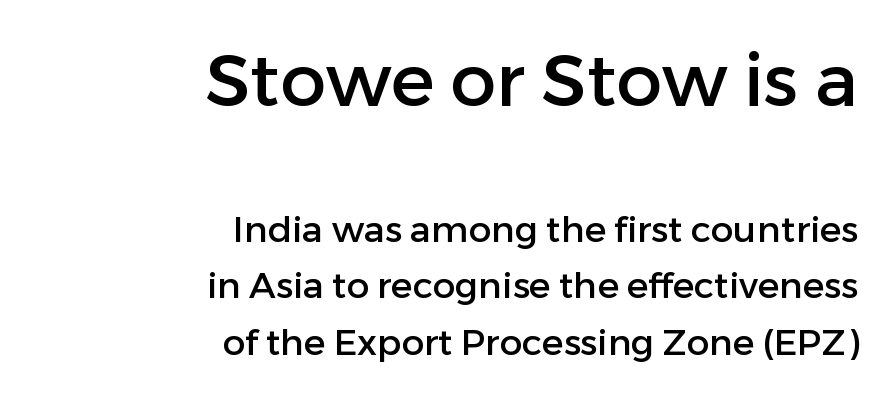
The image shows 73 px sans-serif type, upright; set right-aligned, normal line spacing (1.56x), normal letter spacing, not underlined; the first (top) block is 2.03x larger; low stroke contrast and a medium x-height.
